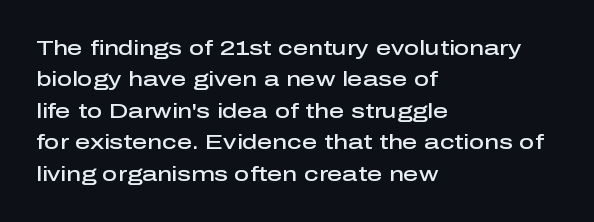
{"italic": "no", "bold": "semi", "underline": "no", "align": "left", "line_spacing": "normal", "line_spacing_ratio": 1.5, "letter_spacing": "normal", "letter_spacing_em": 0.0, "glyph_px": 21}
